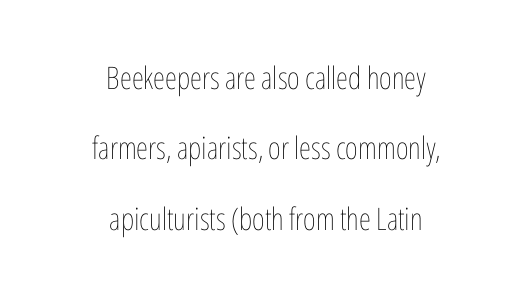
The image shows 31 px thin, condensed type, upright; set centered, loose line spacing (2.27x), normal letter spacing, not underlined; low stroke contrast and a medium x-height.
